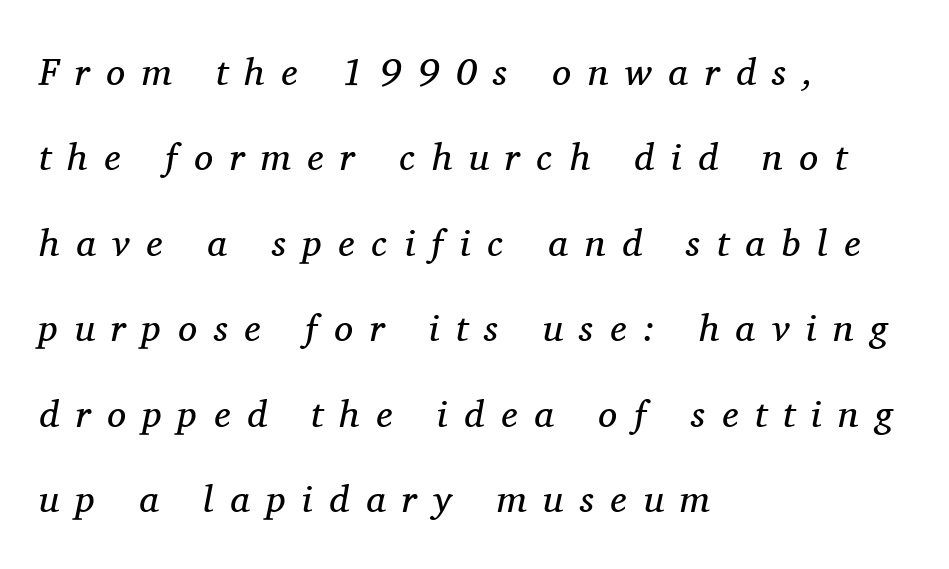
The glyphs are unaccompanied by any horizontal stroke below them. Leading: increased. The rendering anchors every line to the left-hand side. Looks like regular typesetting: each glyph gets only the width it needs. Students, note that the glyphs here are deliberately spaced far apart.
